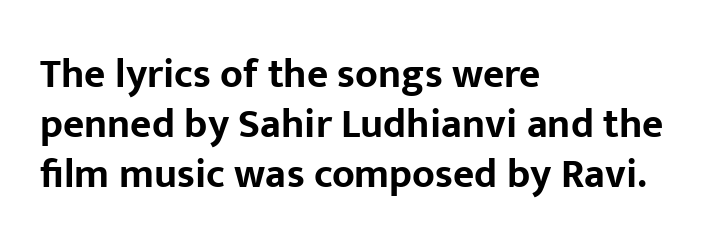
Q: Is the text bold? A: Yes.
Q: Is the text italic (slanted)? A: No, it is upright.
Q: Is the typeface a serif or a sans-serif typeface? A: Sans-serif.
Q: Is the text underlined? A: No.
Q: How is the paragraph aligned? A: Left-aligned.
Q: Is the spacing between letters normal or unusually wide? A: Normal.
Q: Width (condensed, normal, or wide)? A: Normal.
Q: Stroke contrast? A: Low.
Q: x-height? A: Medium.
Q: Monospaced? A: No.
